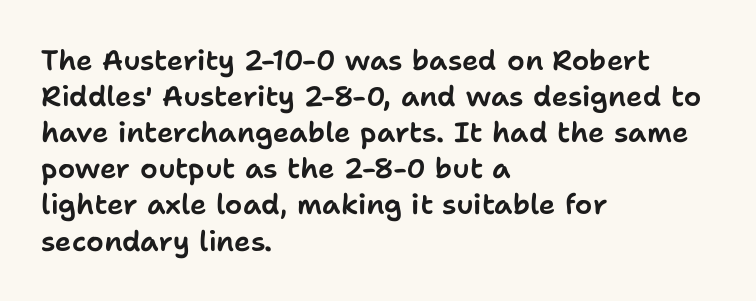
The image shows 28 px sans-serif type, upright; set left-aligned, normal line spacing (1.29x), normal letter spacing, not underlined; low stroke contrast and a medium x-height.
